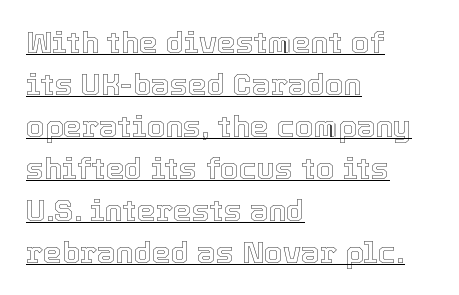
{"italic": "no", "width": "normal", "x_height": "medium", "monospaced": "no", "underline": "yes", "align": "left", "line_spacing": "normal", "line_spacing_ratio": 1.4, "letter_spacing": "normal", "letter_spacing_em": 0.0, "glyph_px": 30}
